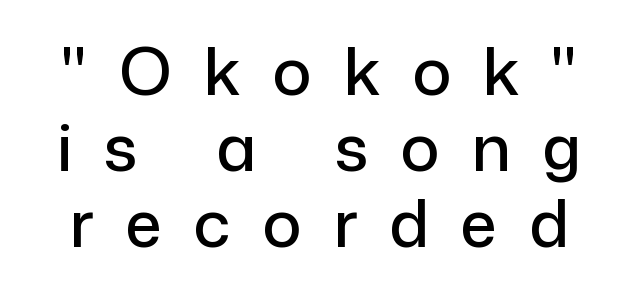
Q: Is the text italic (slanted)? A: No, it is upright.
Q: Is the typeface a serif or a sans-serif typeface? A: Sans-serif.
Q: Is the text underlined? A: No.
Q: Is the spacing between letters normal or unusually wide? A: Unusually wide.
Q: Width (condensed, normal, or wide)? A: Normal.
Q: Stroke contrast? A: Low.
Q: x-height? A: Medium.
Q: Monospaced? A: No.
